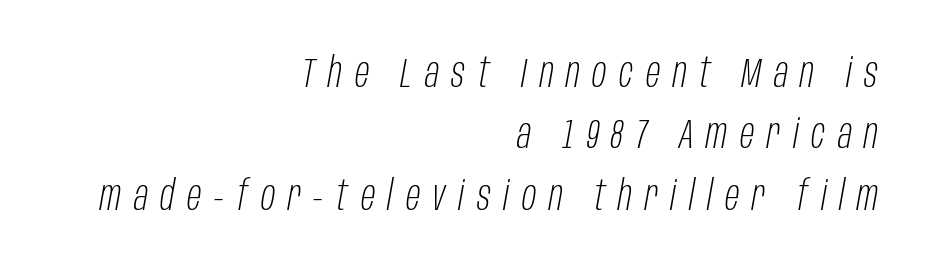
Rows of type keep a routine distance in the vertical direction. Character widths vary here, with narrow letters taking less room than wide ones. Someone cranked the tracking dial way up on this one. The face used here has a pronounced slope to its letters.
